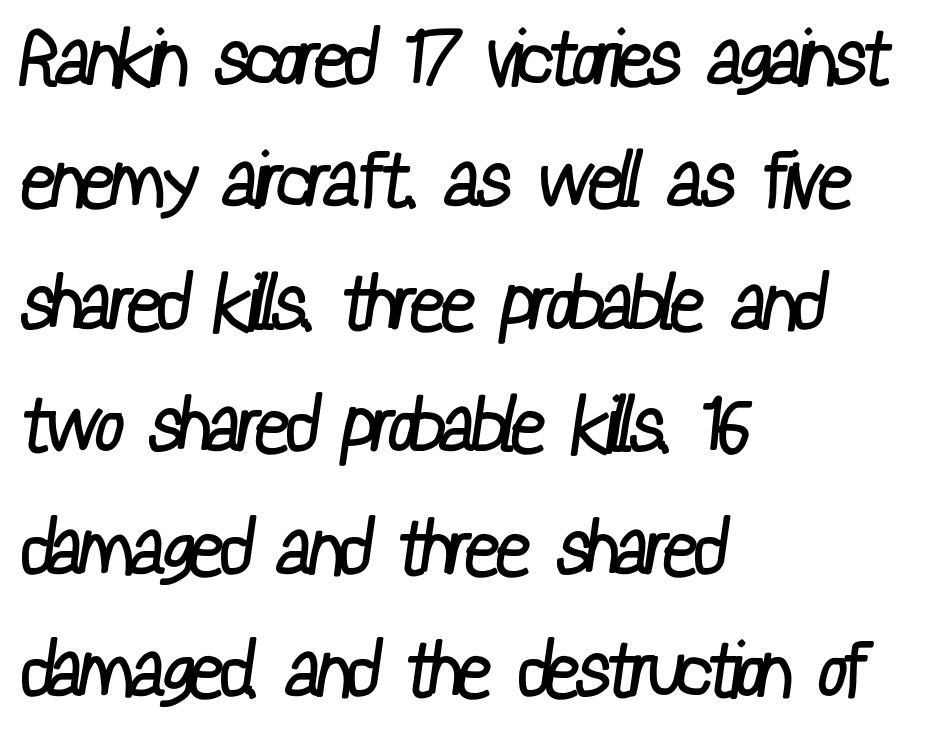
The image shows 77 px regular-weight, condensed sans-serif type; set left-aligned, normal line spacing (1.59x), normal letter spacing, not underlined; low stroke contrast and a medium x-height.
